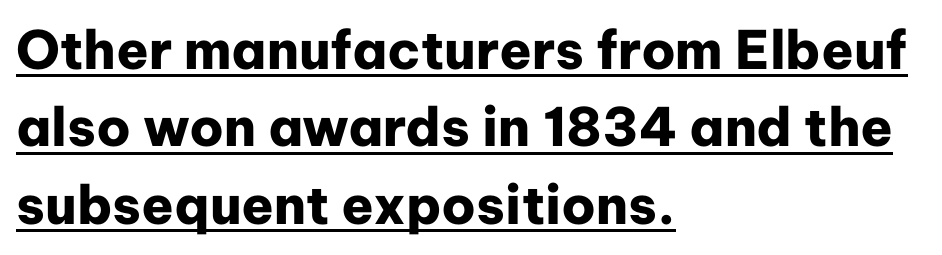
The image shows 53 px heavy sans-serif type, upright; set left-aligned, normal line spacing (1.46x), normal letter spacing, underlined; low stroke contrast and a medium x-height.
